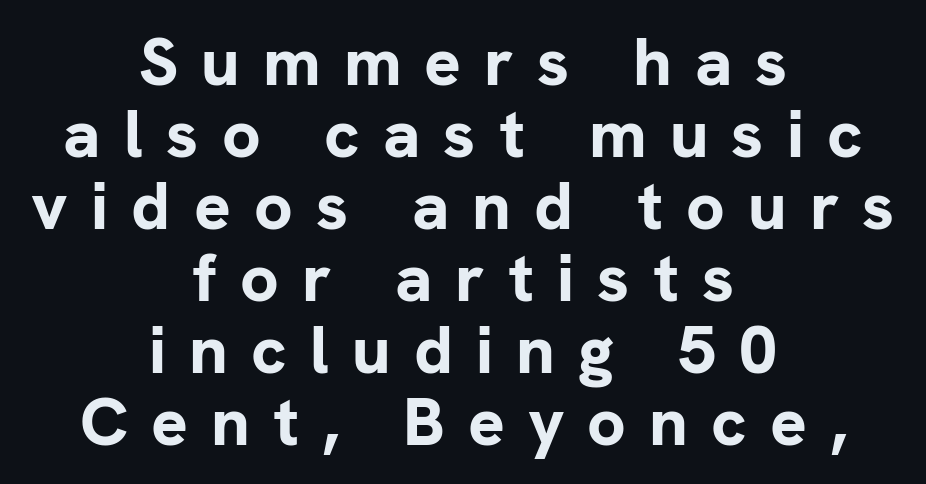
{"serif": "no", "italic": "no", "bold": "yes", "weight": "bold", "width": "normal", "stroke_contrast": "low", "x_height": "medium", "monospaced": "no", "underline": "no", "align": "center", "line_spacing": "tight", "line_spacing_ratio": 1.06, "letter_spacing": "wide", "letter_spacing_em": 0.34, "glyph_px": 68}
